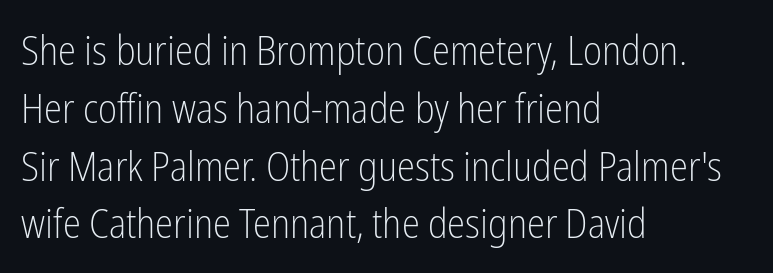
{"serif": "no", "italic": "no", "bold": "no", "weight": "light", "width": "condensed", "stroke_contrast": "low", "x_height": "medium", "monospaced": "no", "underline": "no", "align": "left", "line_spacing": "normal", "line_spacing_ratio": 1.41, "letter_spacing": "normal", "letter_spacing_em": 0.0, "glyph_px": 41}
